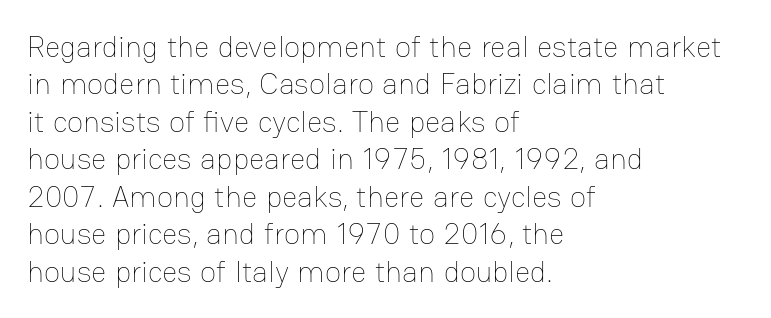
The foot of each line stays bare and open. This sample has the flowing, uneven cadence of proportional lettering. Stems here are at most as thick as an everyday book face. The typography opts for an upright posture over an oblique one. Notice how descenders clear the ascenders below comfortably — that's standard leading.
